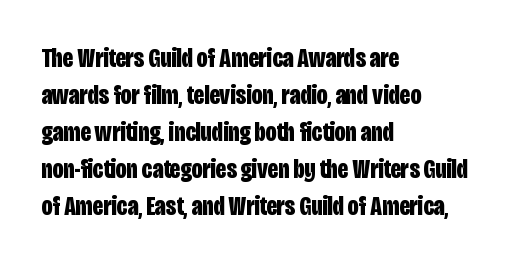
Q: Is the text bold? A: Yes.
Q: Is the text italic (slanted)? A: No, it is upright.
Q: Is the text underlined? A: No.
Q: How is the paragraph aligned? A: Left-aligned.
Q: Is the spacing between letters normal or unusually wide? A: Normal.
Q: Is the spacing between lines tight, normal or loose? A: Normal.
